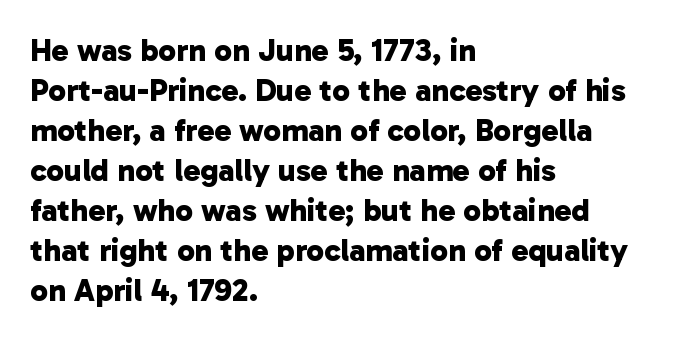
Q: Is the text bold? A: Yes.
Q: Is the typeface a serif or a sans-serif typeface? A: Sans-serif.
Q: Is the text underlined? A: No.
Q: How is the paragraph aligned? A: Left-aligned.
Q: Is the spacing between letters normal or unusually wide? A: Normal.
Q: Is the spacing between lines tight, normal or loose? A: Normal.
Q: Width (condensed, normal, or wide)? A: Normal.
Q: Stroke contrast? A: Low.
Q: x-height? A: Medium.
Q: Monospaced? A: No.
